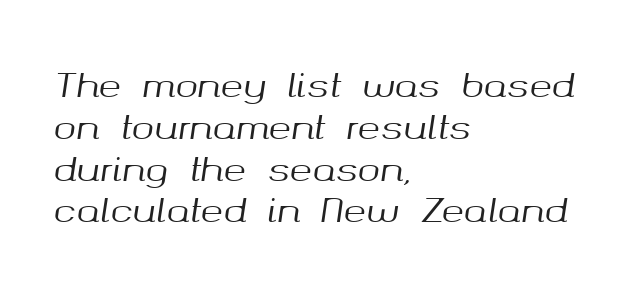
Every row of glyphs begins at an identical x-position on the left. Does the lettering tilt? It does — this is italic. Beneath every word, the page is bare. You could call the tracking neutral — neither tight nor loose. The rendering uses natural spacing where letterforms have individual widths.
